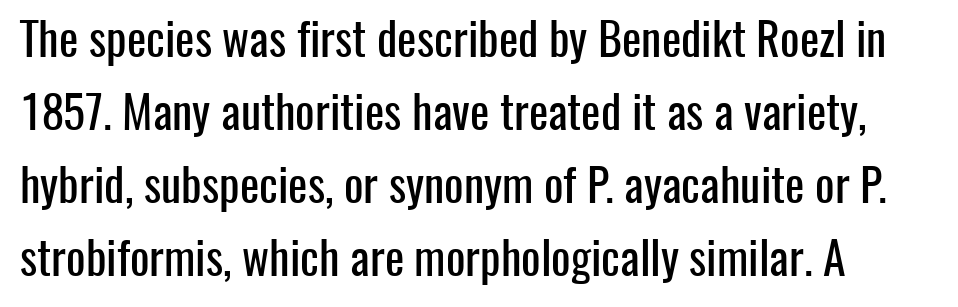
The image shows 46 px condensed sans-serif type, upright; set left-aligned, normal line spacing (1.59x), normal letter spacing, not underlined; low stroke contrast and a medium x-height.
